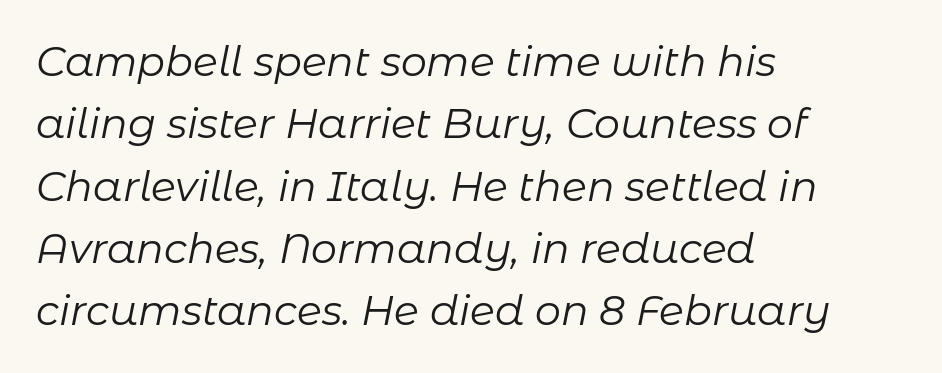
The typesetting does not lean heavy: it is not bold. The rendering uses natural spacing where letterforms have individual widths. Posture: slanted. The space directly below the letters is spotless. Compared with typical paragraphs, the rows here are spaced about the same.
